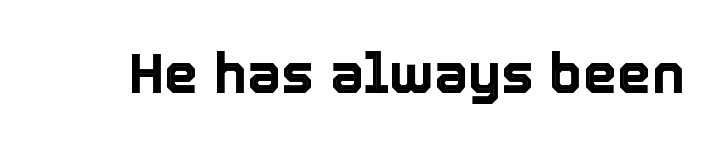
Q: Is the text italic (slanted)? A: No, it is upright.
Q: Is the text underlined? A: No.
Q: Is the spacing between letters normal or unusually wide? A: Normal.
Q: Width (condensed, normal, or wide)? A: Normal.
Q: x-height? A: Medium.
Q: Monospaced? A: No.
